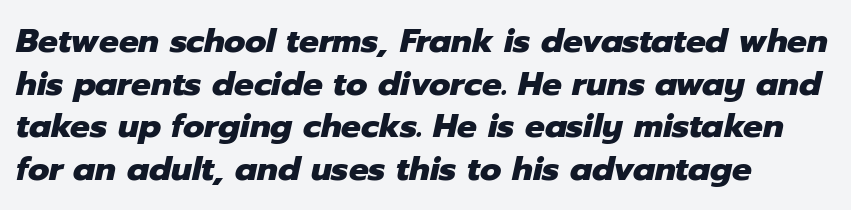
Q: Is the text bold? A: Yes.
Q: Is the text italic (slanted)? A: Yes, it leans right by about 12 degrees.
Q: Is the text underlined? A: No.
Q: How is the paragraph aligned? A: Left-aligned.
Q: Is the spacing between letters normal or unusually wide? A: Normal.
Q: Is the spacing between lines tight, normal or loose? A: Normal.
Q: Width (condensed, normal, or wide)? A: Normal.
Q: Stroke contrast? A: Low.
Q: x-height? A: Medium.
Q: Monospaced? A: No.
